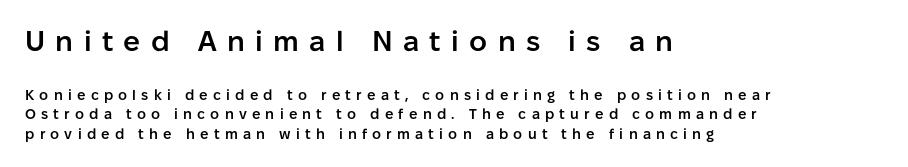
Q: Is the text bold? A: Semi-bold.
Q: Is the text italic (slanted)? A: No, it is upright.
Q: Is the typeface a serif or a sans-serif typeface? A: Sans-serif.
Q: Is the text underlined? A: No.
Q: How is the paragraph aligned? A: Left-aligned.
Q: Is the spacing between letters normal or unusually wide? A: Unusually wide.
Q: Is the spacing between lines tight, normal or loose? A: Normal.
Q: Which block of text is set in a larger size, the first (top) or the second (bottom)? A: The first (top) one.
Q: Width (condensed, normal, or wide)? A: Normal.
Q: Stroke contrast? A: Low.
Q: x-height? A: Medium.
Q: Monospaced? A: No.
